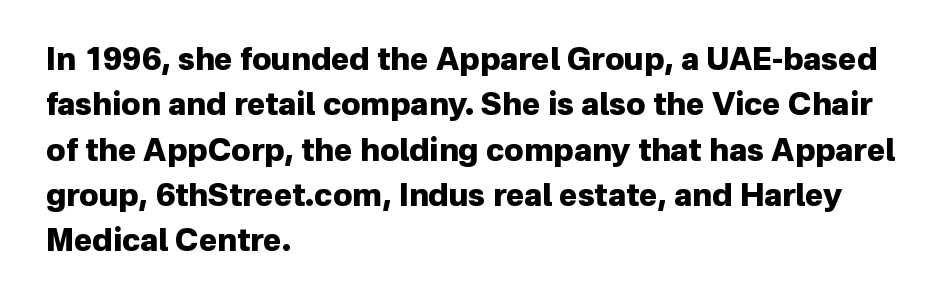
A typesetter would call this proportional, since set widths differ per character. Unlike a traditional serif, this face leaves its strokes unadorned. Look at the tracking — it's just the regular setting, nothing added. Underlining? Definitely not there.
